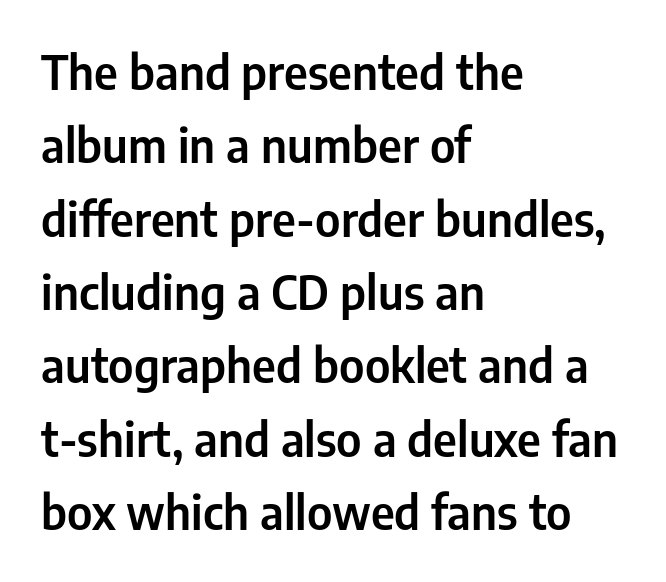
The image shows 47 px condensed sans-serif type, upright; set left-aligned, normal line spacing (1.56x), normal letter spacing, not underlined; low stroke contrast and a medium x-height.
